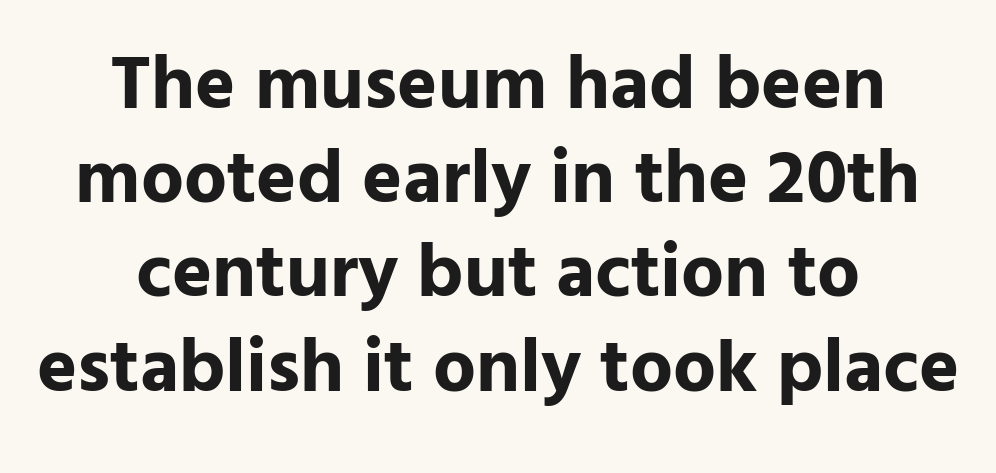
These lines are composed in type without serifs. A student would call this center alignment; a typographer would say set centered. Each letter keeps its own natural width here, so spacing adapts to shape. Words appear dense and cohesive because spacing is normal.
